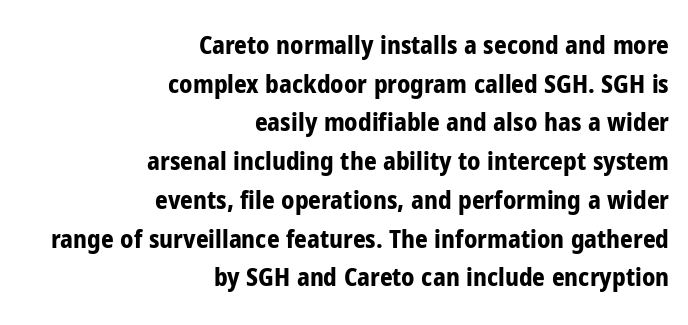
The image shows 25 px bold type, upright; set right-aligned, normal line spacing (1.55x), normal letter spacing, not underlined.
